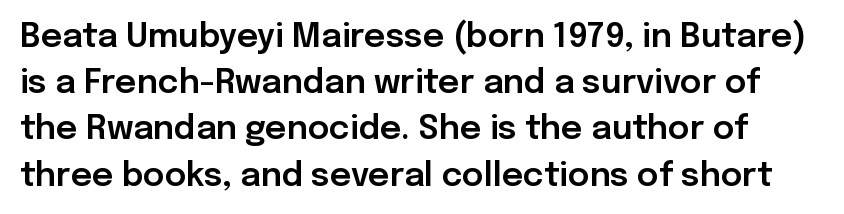
{"serif": "no", "italic": "no", "width": "normal", "stroke_contrast": "low", "x_height": "medium", "monospaced": "no", "underline": "no", "line_spacing": "normal", "line_spacing_ratio": 1.4, "letter_spacing": "normal", "letter_spacing_em": 0.0, "glyph_px": 33}
